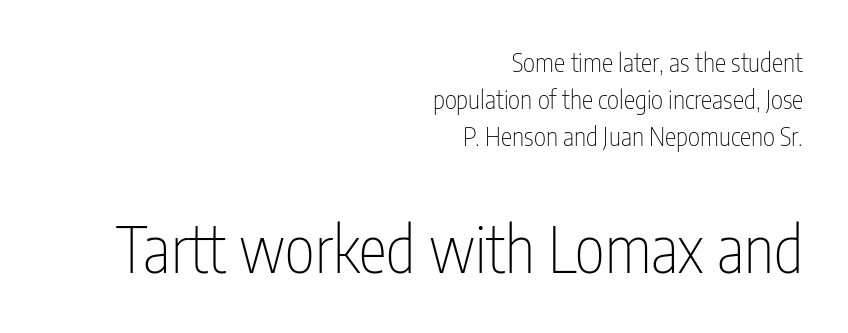
{"serif": "no", "italic": "no", "bold": "no", "weight": "thin", "width": "condensed", "stroke_contrast": "low", "x_height": "medium", "monospaced": "no", "underline": "no", "align": "right", "line_spacing": "normal", "line_spacing_ratio": 1.42, "letter_spacing": "normal", "letter_spacing_em": 0.0, "larger_block": "second", "size_ratio": 2.46, "glyph_px": 64}
